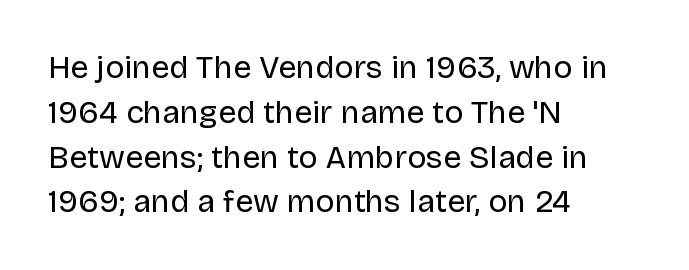
{"serif": "no", "italic": "no", "bold": "no", "weight": "regular", "width": "normal", "stroke_contrast": "low", "x_height": "large", "monospaced": "no", "underline": "no", "align": "left", "line_spacing": "normal", "line_spacing_ratio": 1.4, "letter_spacing": "normal", "letter_spacing_em": 0.0, "glyph_px": 32}
